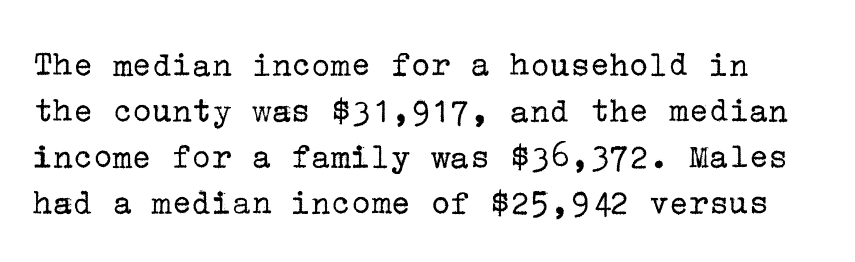
The image shows 37 px regular-weight serif type, upright; set line spacing 1.24x, normal letter spacing, not underlined; low stroke contrast and a medium x-height.
